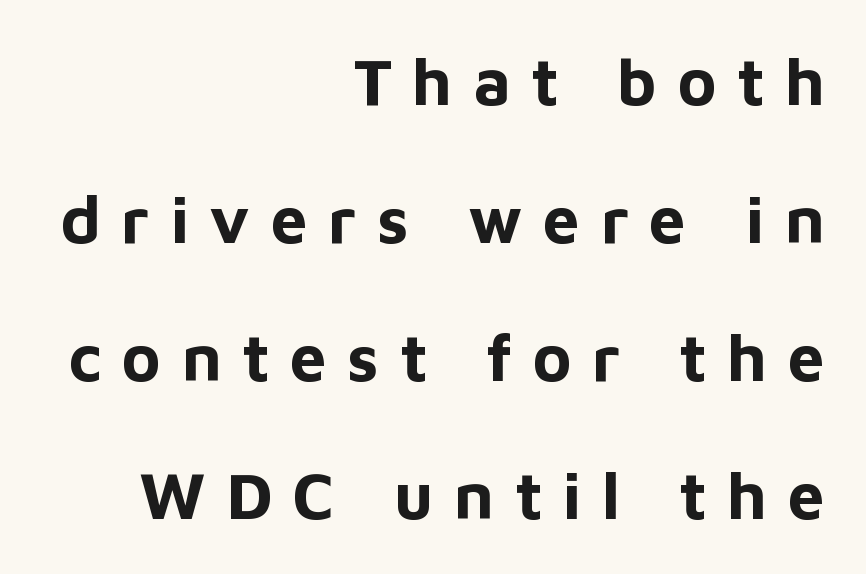
{"serif": "no", "italic": "no", "bold": "yes", "weight": "bold", "width": "normal", "stroke_contrast": "low", "x_height": "medium", "monospaced": "no", "underline": "no", "align": "right", "line_spacing": "loose", "line_spacing_ratio": 2.09, "letter_spacing": "wide", "letter_spacing_em": 0.31, "glyph_px": 66}
